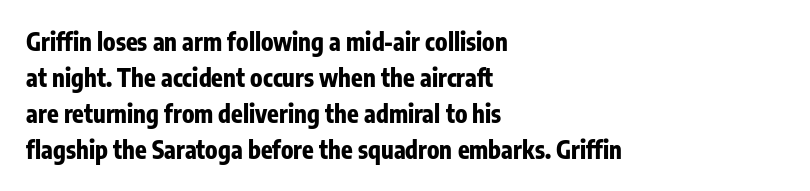
{"italic": "no", "bold": "yes", "underline": "no", "align": "left", "line_spacing": "normal", "line_spacing_ratio": 1.5, "letter_spacing": "normal", "letter_spacing_em": 0.0, "glyph_px": 24}
